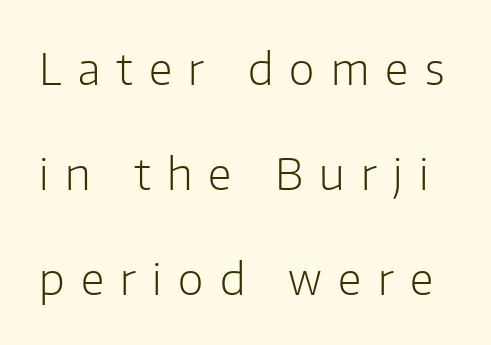
The image shows 44 px light sans-serif type, upright; set loose line spacing (2.39x), unusually wide letter spacing (+0.37 em), not underlined; low stroke contrast and a medium x-height.
